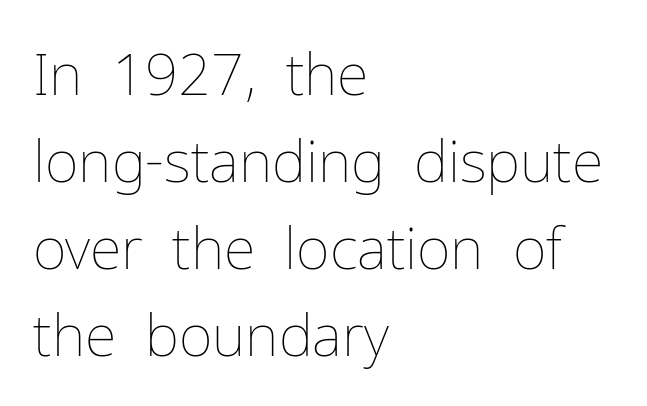
The image shows 58 px thin type, upright; set left-aligned, normal line spacing (1.5x), normal letter spacing, not underlined; low stroke contrast and a medium x-height.
